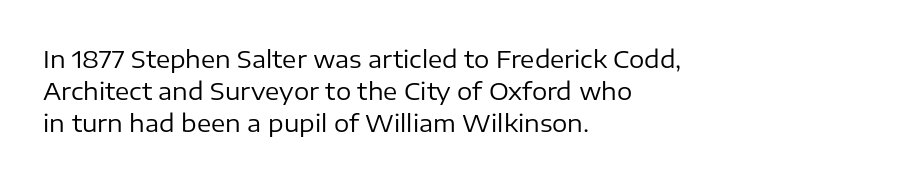
The image shows 24 px text type, upright; set left-aligned, normal line spacing (1.33x), normal letter spacing, not underlined.
